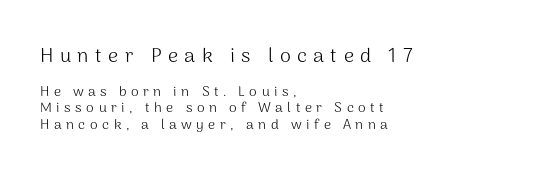
Observe the wide spacing: letters keep a clear distance from each other. Vertical strokes here are truly vertical. The first block has been scaled up relative to the second. The paragraph has a hard left edge and a soft right edge.
